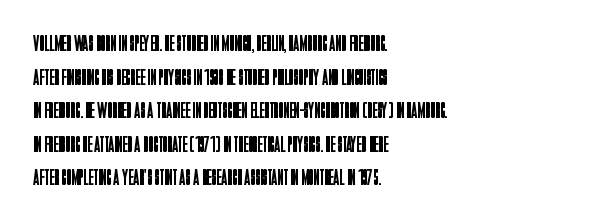
The image shows 23 px text type, upright; set left-aligned, normal line spacing (1.46x), normal letter spacing, not underlined.
